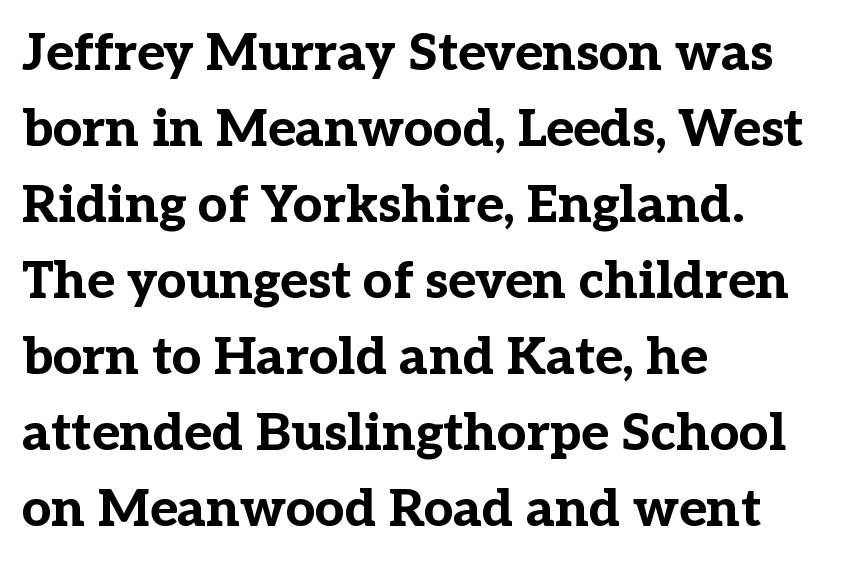
Q: Is the text bold? A: Yes.
Q: Is the text italic (slanted)? A: No, it is upright.
Q: Is the typeface a serif or a sans-serif typeface? A: Serif.
Q: Is the text underlined? A: No.
Q: How is the paragraph aligned? A: Left-aligned.
Q: Is the spacing between letters normal or unusually wide? A: Normal.
Q: Is the spacing between lines tight, normal or loose? A: Normal.
Q: Width (condensed, normal, or wide)? A: Normal.
Q: Stroke contrast? A: Low.
Q: x-height? A: Medium.
Q: Monospaced? A: No.
